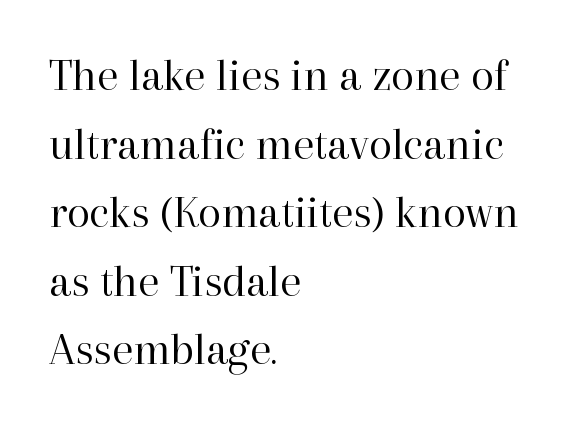
Each line starts at the same left margin while the right side varies. You could not count columns in this text — the font is proportionally spaced. The horizontal fit of the characters is conventional and even. The foot of each line stays bare and open. Are there feet on the stems? There are — it's a serif.
